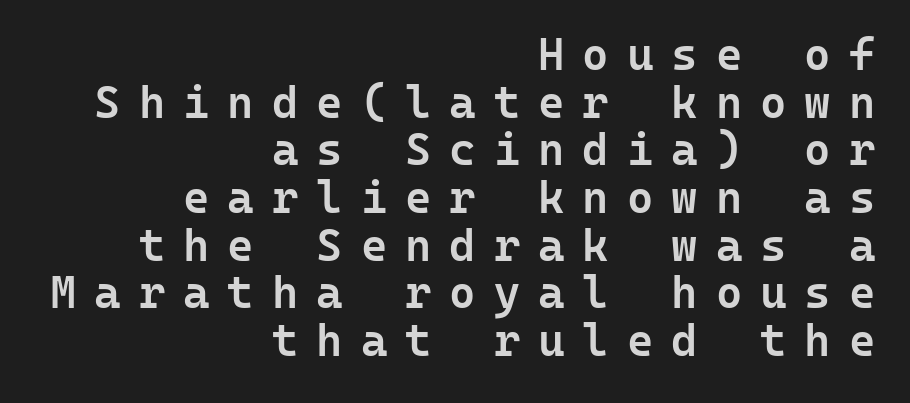
The image shows 45 px semibold sans-serif type, upright, monospaced; set right-aligned, tight line spacing (1.06x), unusually wide letter spacing (+0.4 em), not underlined; low stroke contrast and a medium x-height.
